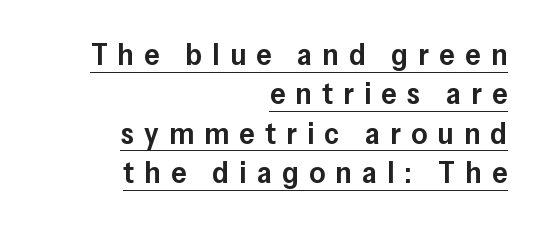
The image shows 31 px semibold sans-serif type, upright; set right-aligned, normal line spacing (1.27x), unusually wide letter spacing (+0.33 em), underlined; low stroke contrast and a medium x-height.
